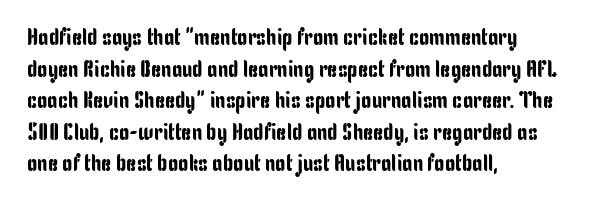
{"italic": "no", "underline": "no", "align": "left", "line_spacing": "normal", "line_spacing_ratio": 1.37, "letter_spacing": "normal", "letter_spacing_em": 0.0, "glyph_px": 23}
